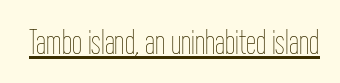
The letters stand straight up with perfectly vertical stems. The letters advance in unequal steps, a hallmark of proportional type. Nothing heavy about these letters — not bold at all. This rendering features underlined lettering. The type is set solid horizontally, with unmodified tracking.
